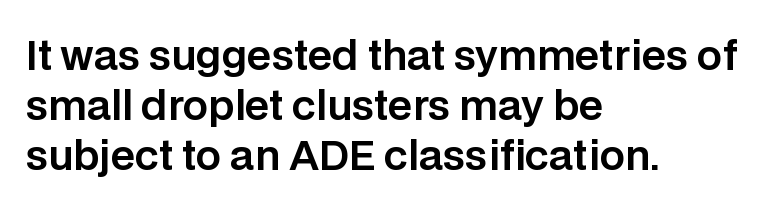
{"serif": "no", "italic": "no", "width": "normal", "stroke_contrast": "low", "x_height": "large", "monospaced": "no", "underline": "no", "align": "left", "line_spacing": "normal", "line_spacing_ratio": 1.25, "letter_spacing": "normal", "letter_spacing_em": 0.0, "glyph_px": 40}
